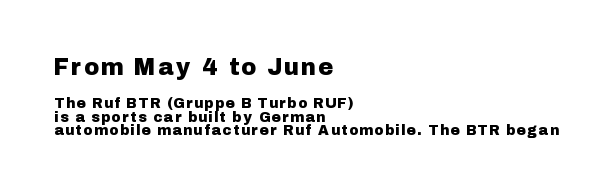
The space between consecutive lines is stingy. Honestly, there is no underline to notice here at all. These lines were composed using upright roman letters. These two chunks differ in scale, with the top chunk taking the larger measure. The lines in this sample share a left origin and differ only in where they stop.
